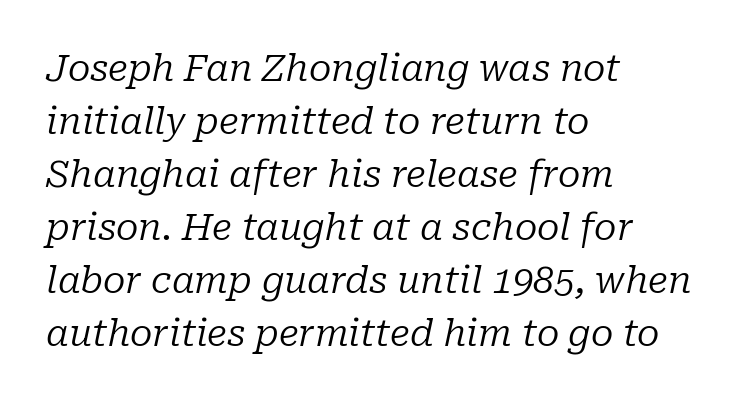
{"serif": "yes", "italic": "yes", "lean": "right", "slant_degrees": 10, "bold": "no", "weight": "regular", "width": "normal", "stroke_contrast": "low", "x_height": "medium", "monospaced": "no", "underline": "no", "align": "left", "line_spacing": "normal", "line_spacing_ratio": 1.43, "letter_spacing": "normal", "letter_spacing_em": 0.0, "glyph_px": 37}
